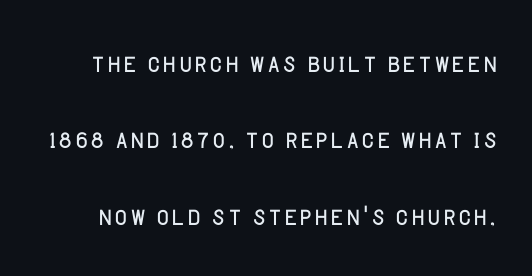
Designer's note — italics off, roman on. Baseline-to-baseline distance is far greater than the letter height. A typesetter would call this proportional, since set widths differ per character. The typeface chosen for these lines omits serifs. Decoration check: the copy has no underline. Weight: regular or lighter.
